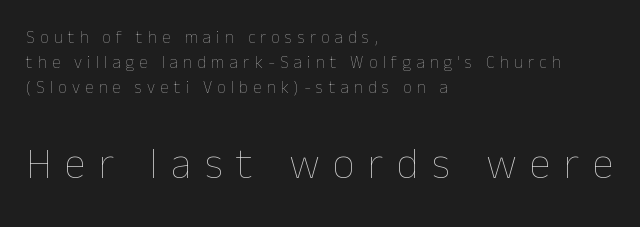
The passage shown is typed in a proportional face where columns would drift. A normal amount of white space separates one row of letters from the next. Weight: not bold — regular or lighter. Two sizes are in play, and the larger belongs to the second block.
